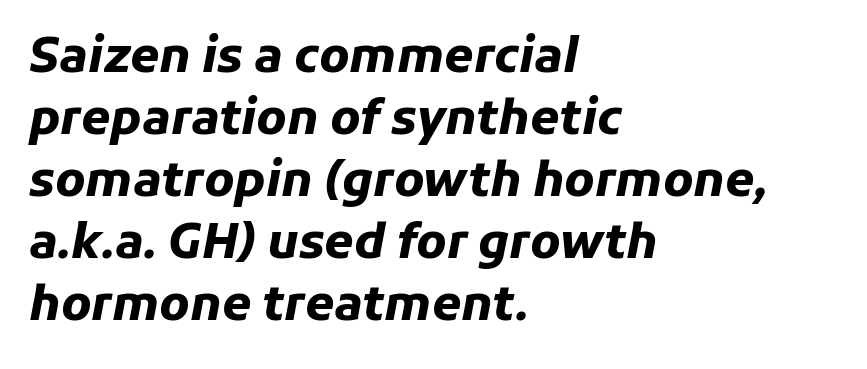
The image shows 47 px heavy type, italic (leaning right); set left-aligned, normal line spacing (1.32x), normal letter spacing, not underlined; low stroke contrast and a medium x-height.
